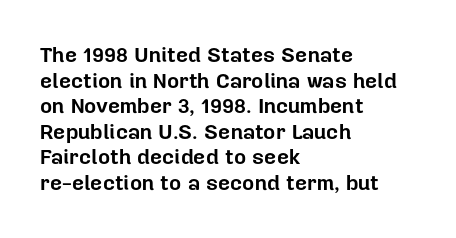
The image shows 21 px bold type, upright; set left-aligned, line spacing 1.22x, normal letter spacing, not underlined.
